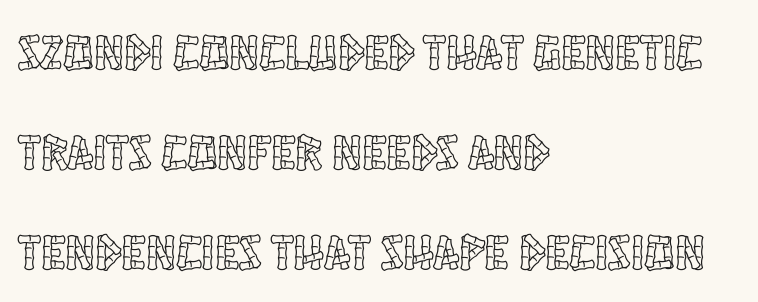
{"italic": "no", "width": "condensed", "x_height": "large", "monospaced": "no", "underline": "no", "align": "left", "line_spacing": "loose", "line_spacing_ratio": 2.0, "letter_spacing": "normal", "letter_spacing_em": 0.0, "glyph_px": 50}
